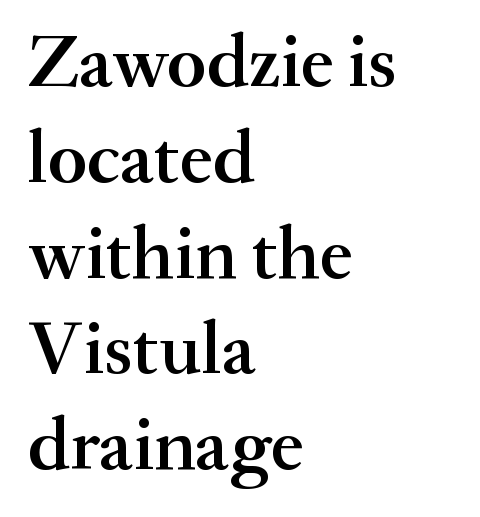
Q: Is the text bold? A: Semi-bold.
Q: Is the text italic (slanted)? A: No, it is upright.
Q: Is the typeface a serif or a sans-serif typeface? A: Serif.
Q: Is the text underlined? A: No.
Q: How is the paragraph aligned? A: Left-aligned.
Q: Is the spacing between letters normal or unusually wide? A: Normal.
Q: Is the spacing between lines tight, normal or loose? A: Normal.
Q: Width (condensed, normal, or wide)? A: Normal.
Q: Stroke contrast? A: Medium.
Q: x-height? A: Small.
Q: Monospaced? A: No.
